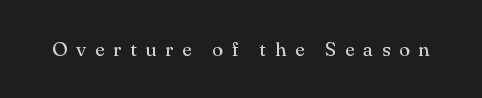
The image shows 20 px text type, upright; set unusually wide letter spacing (+0.43 em), not underlined.
